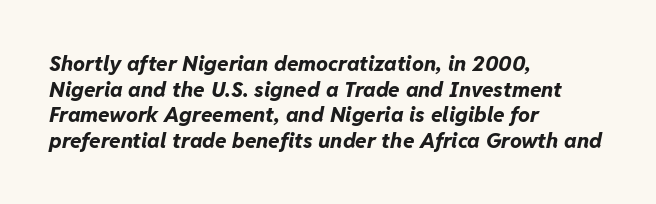
The ragged edge is on the right, which tells us the setting is flush left. Any mark beneath the type? The region is blank. This sample uses an oblique cut, with every glyph tilted off the vertical. Heavy-handed strokes throughout: this text is bold. Here the glyphs are tracked normally, forming tight word shapes.
